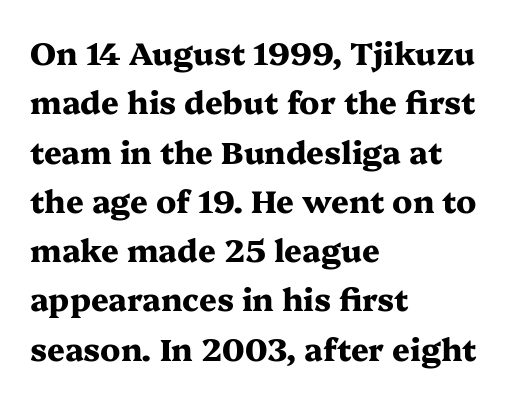
The image shows 31 px heavy, wide serif type, upright; set left-aligned, normal line spacing (1.59x), normal letter spacing, not underlined; medium stroke contrast and a medium x-height.
